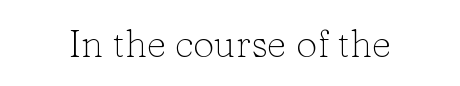
Q: Is the text bold? A: No.
Q: Is the text italic (slanted)? A: No, it is upright.
Q: Is the typeface a serif or a sans-serif typeface? A: Serif.
Q: Is the text underlined? A: No.
Q: Is the spacing between letters normal or unusually wide? A: Normal.
Q: Width (condensed, normal, or wide)? A: Normal.
Q: Stroke contrast? A: Low.
Q: x-height? A: Medium.
Q: Monospaced? A: No.
